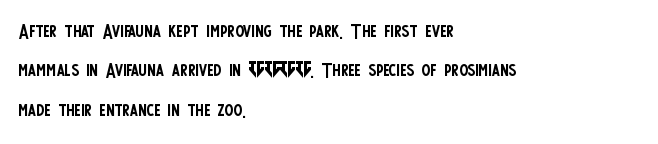
The image shows 26 px text type, upright; set left-aligned, normal line spacing (1.51x), normal letter spacing, not underlined.
